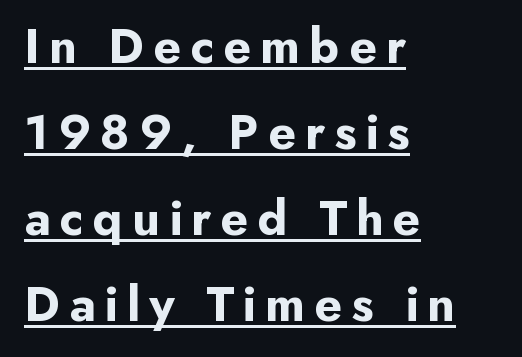
Q: Is the text bold? A: Yes.
Q: Is the text italic (slanted)? A: No, it is upright.
Q: Is the typeface a serif or a sans-serif typeface? A: Sans-serif.
Q: Is the text underlined? A: Yes.
Q: How is the paragraph aligned? A: Left-aligned.
Q: Width (condensed, normal, or wide)? A: Normal.
Q: Stroke contrast? A: Low.
Q: x-height? A: Small.
Q: Monospaced? A: No.
